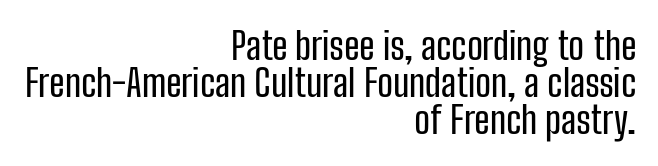
{"serif": "no", "italic": "no", "width": "condensed", "stroke_contrast": "low", "x_height": "medium", "monospaced": "no", "underline": "no", "align": "right", "line_spacing": "tight", "line_spacing_ratio": 0.98, "letter_spacing": "normal", "letter_spacing_em": 0.0, "glyph_px": 38}
